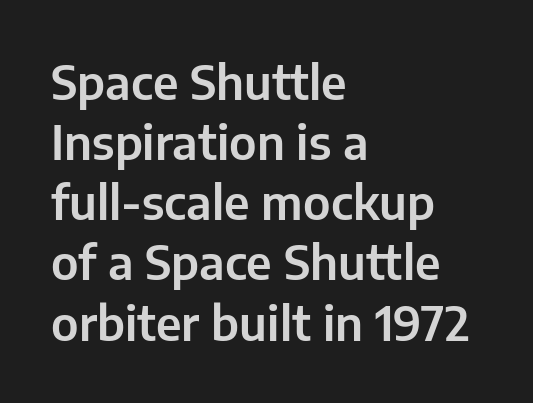
Posture: vertical. These lines are rendered in a variable-pitch font. Type style note: lacks serifs. The passage shown has conventional tracking throughout. Bare-footed words on every line.
